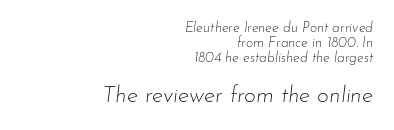
The image shows 23 px text type, italic (leaning right); set right-aligned, tight line spacing (1.07x), normal letter spacing, not underlined; the second (bottom) block is 1.64x larger.
